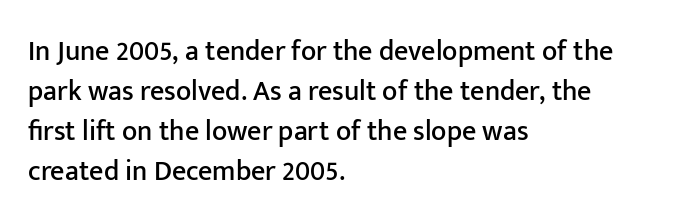
Q: Is the text italic (slanted)? A: No, it is upright.
Q: Is the typeface a serif or a sans-serif typeface? A: Sans-serif.
Q: Is the text underlined? A: No.
Q: How is the paragraph aligned? A: Left-aligned.
Q: Is the spacing between letters normal or unusually wide? A: Normal.
Q: Is the spacing between lines tight, normal or loose? A: Normal.
Q: Width (condensed, normal, or wide)? A: Normal.
Q: Stroke contrast? A: Low.
Q: x-height? A: Medium.
Q: Monospaced? A: No.
